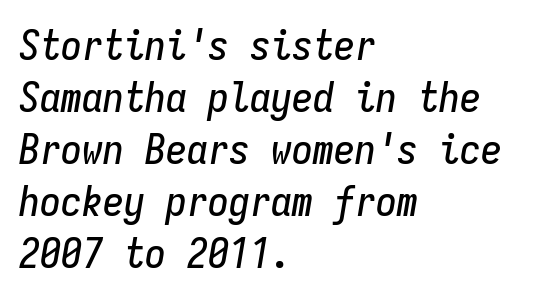
Monospaced: the letters line up in strict vertical columns. The letters sit at their default tracking, neither squeezed nor spread. The setting favours the left margin, as ordinary paragraphs usually do. Style check: oblique. Quick note: underline off.
